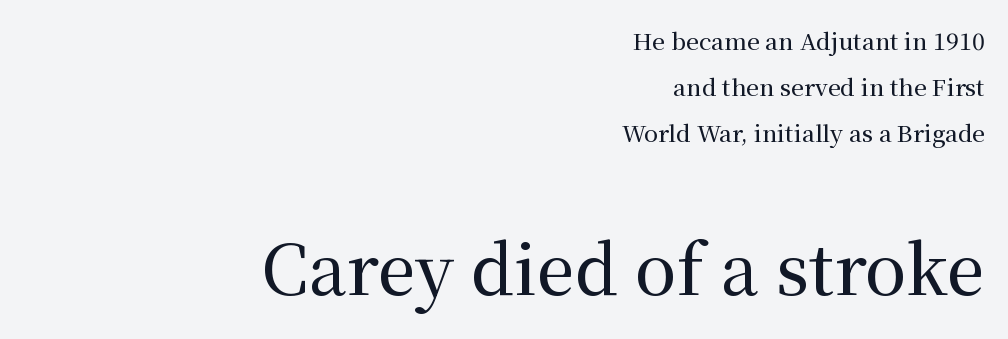
{"serif": "yes", "italic": "no", "width": "normal", "stroke_contrast": "medium", "x_height": "medium", "monospaced": "no", "underline": "no", "align": "right", "line_spacing": "loose", "line_spacing_ratio": 2.01, "letter_spacing": "normal", "letter_spacing_em": 0.0, "larger_block": "second", "size_ratio": 2.96, "glyph_px": 68}
